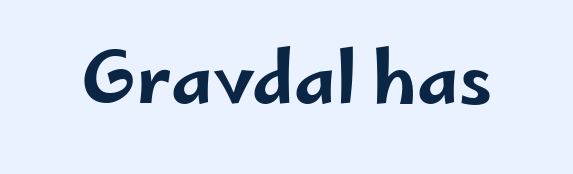
Q: Is the text italic (slanted)? A: No, it is upright.
Q: Is the typeface a serif or a sans-serif typeface? A: Sans-serif.
Q: Is the text underlined? A: No.
Q: Is the spacing between letters normal or unusually wide? A: Normal.
Q: Width (condensed, normal, or wide)? A: Wide.
Q: Stroke contrast? A: Low.
Q: x-height? A: Small.
Q: Monospaced? A: No.
